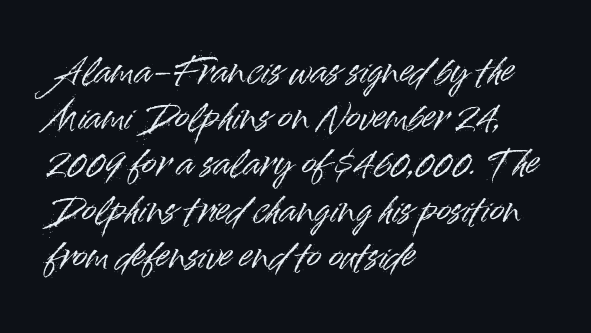
The image shows 34 px sans-serif type; set left-aligned, normal line spacing (1.36x), normal letter spacing, not underlined; high stroke contrast and a small x-height.
